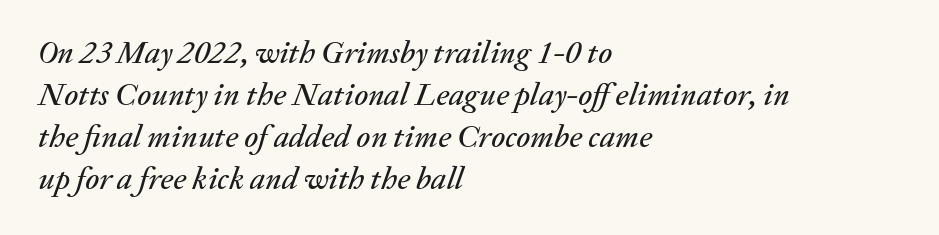
The image shows 32 px text type, italic (leaning right); set left-aligned, normal line spacing (1.31x), normal letter spacing, not underlined; medium stroke contrast and a medium x-height.
